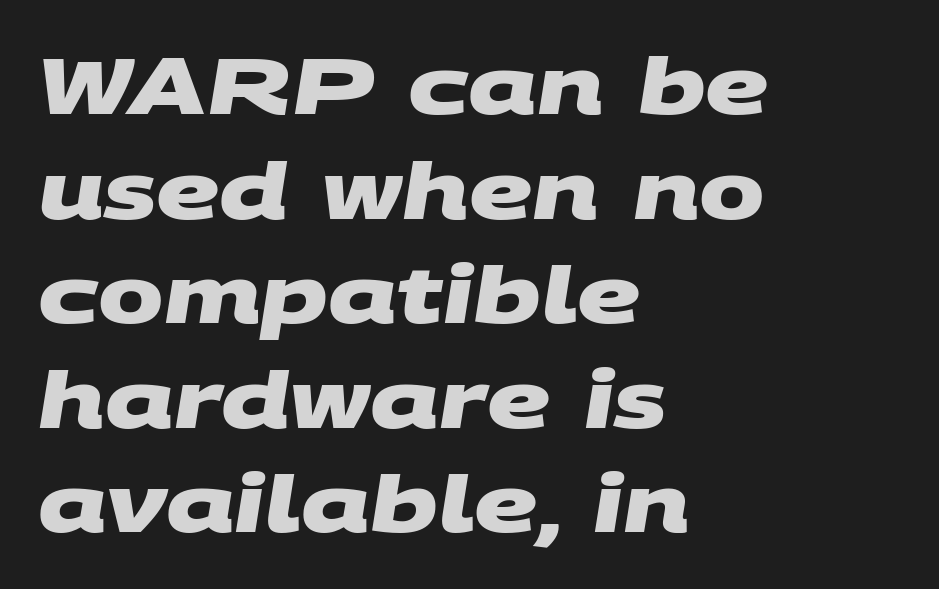
Heavy, bold letterforms. Nope, no serifs anywhere on these letters. The string is rendered with underlining switched off. Where is the straight margin? On the left. Tracking here is standard; glyphs follow each other at the usual distance.
